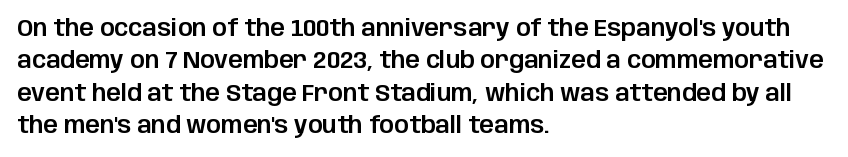
Q: Is the text italic (slanted)? A: No, it is upright.
Q: Is the text underlined? A: No.
Q: How is the paragraph aligned? A: Left-aligned.
Q: Is the spacing between letters normal or unusually wide? A: Normal.
Q: Is the spacing between lines tight, normal or loose? A: Normal.
